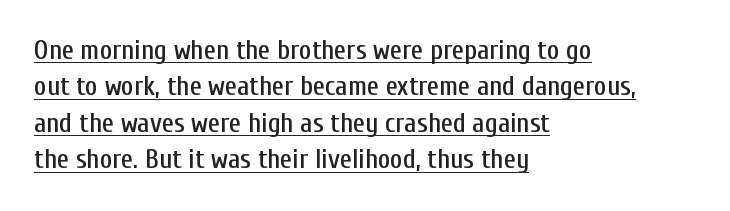
The lines are quadded left. If you drew a line through each stem, it would be perfectly vertical. Compared with typical body copy, the letter spacing here is the same. Vertically, the passage feels balanced, rows spaced as you'd expect.
